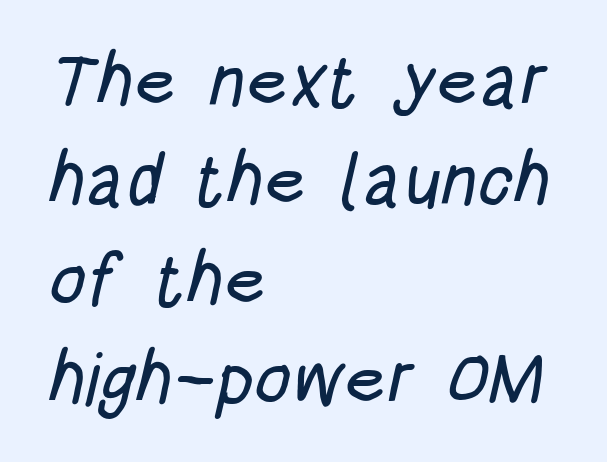
The image shows 73 px condensed sans-serif type; set left-aligned, normal line spacing (1.36x), normal letter spacing, not underlined; low stroke contrast and a large x-height.
